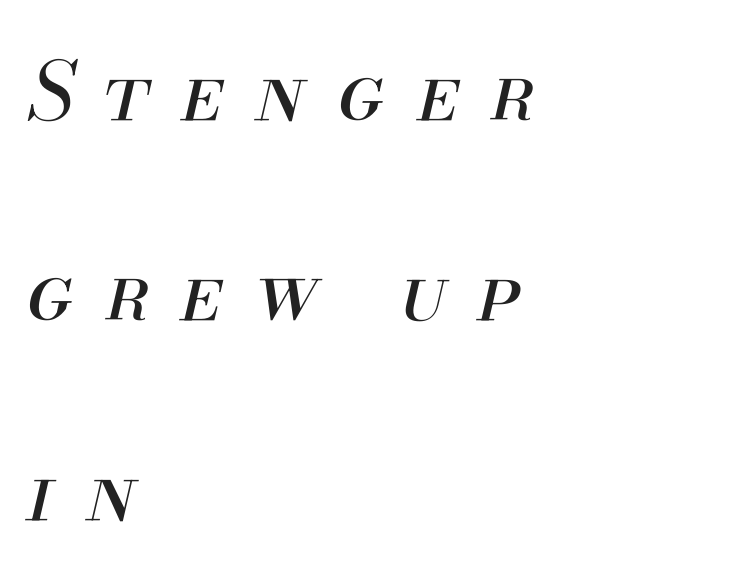
Whoever set this chose breathing room over compactness in the vertical rhythm. Bare-footed words on every line. Line beginnings align vertically; line endings do not. The gaps between neighbouring characters are conspicuously large. Style check: oblique. Letters have the restrained weight of plain body copy at most.
